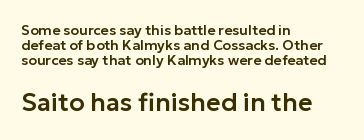
{"italic": "no", "underline": "no", "align": "left", "line_spacing": "tight", "line_spacing_ratio": 1.08, "letter_spacing": "normal", "letter_spacing_em": 0.0, "larger_block": "second", "size_ratio": 1.79, "glyph_px": 25}
